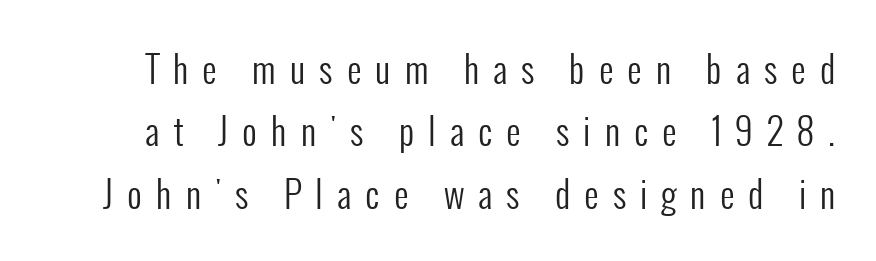
Q: Is the text bold? A: No.
Q: Is the text italic (slanted)? A: No, it is upright.
Q: Is the typeface a serif or a sans-serif typeface? A: Sans-serif.
Q: Is the text underlined? A: No.
Q: Is the spacing between letters normal or unusually wide? A: Unusually wide.
Q: Width (condensed, normal, or wide)? A: Condensed.
Q: Stroke contrast? A: Low.
Q: x-height? A: Medium.
Q: Monospaced? A: No.
